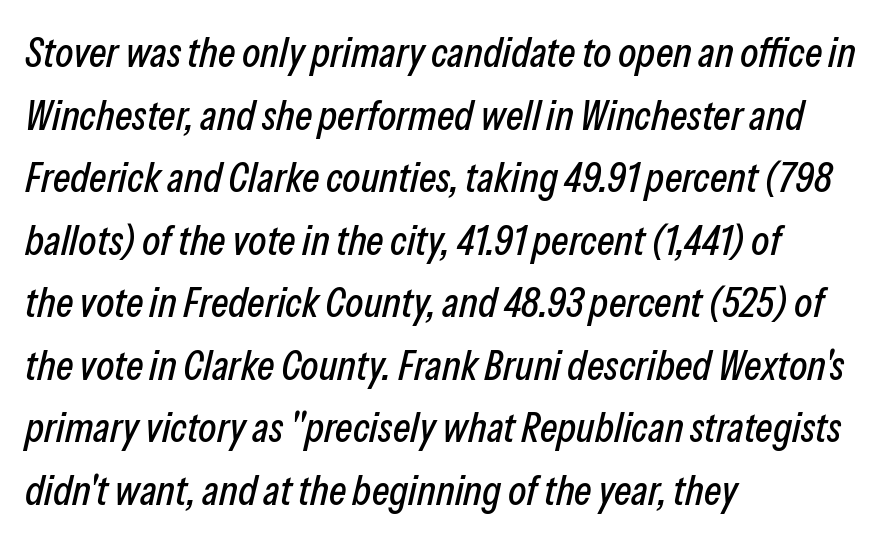
The image shows 42 px condensed type, italic (leaning right); set left-aligned, normal line spacing (1.49x), normal letter spacing, not underlined; low stroke contrast and a medium x-height.
